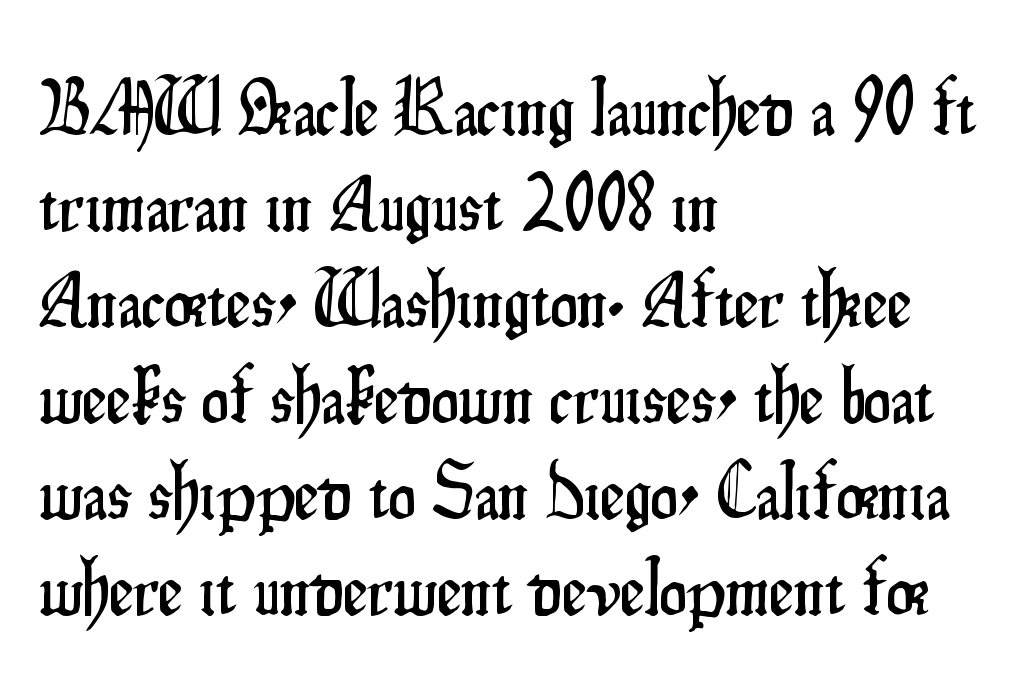
The compositor pushed each line to the left boundary. The rendering shows plain stroke endings on the letterforms — a sans-serif design. Tracking here is standard; glyphs follow each other at the usual distance. Is this a fixed-width face? No — the glyphs have proportional, varying widths. Ordinary non-slanted type is in use. Unmarked baselines from the first word to the last.
